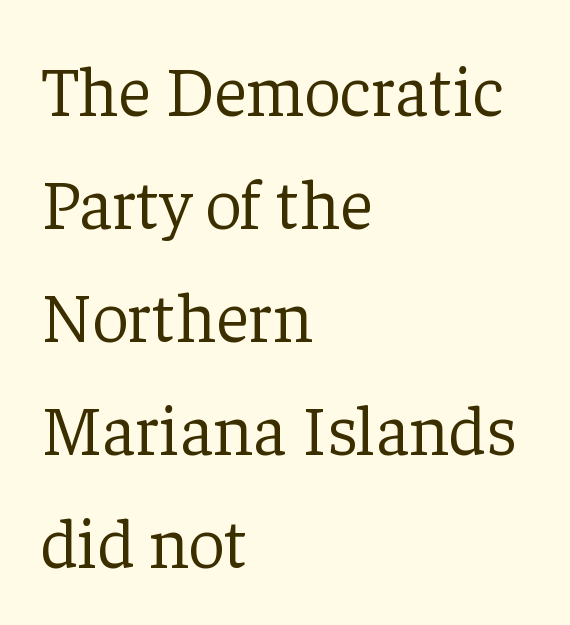
Q: Is the text bold? A: No.
Q: Is the text italic (slanted)? A: No, it is upright.
Q: Is the typeface a serif or a sans-serif typeface? A: Serif.
Q: Is the text underlined? A: No.
Q: How is the paragraph aligned? A: Left-aligned.
Q: Is the spacing between letters normal or unusually wide? A: Normal.
Q: Is the spacing between lines tight, normal or loose? A: Normal.
Q: Width (condensed, normal, or wide)? A: Normal.
Q: Stroke contrast? A: Low.
Q: x-height? A: Medium.
Q: Monospaced? A: No.
